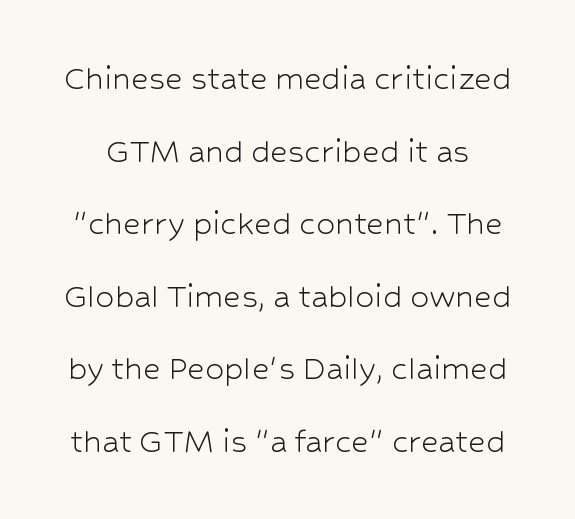
The typesetting does not lean heavy: it is not bold. Leading: increased. Look at the tracking — it's just the regular setting, nothing added. Each letter's strokes conclude bluntly, with no projecting serifs. The typography opts for an upright posture over an oblique one.
